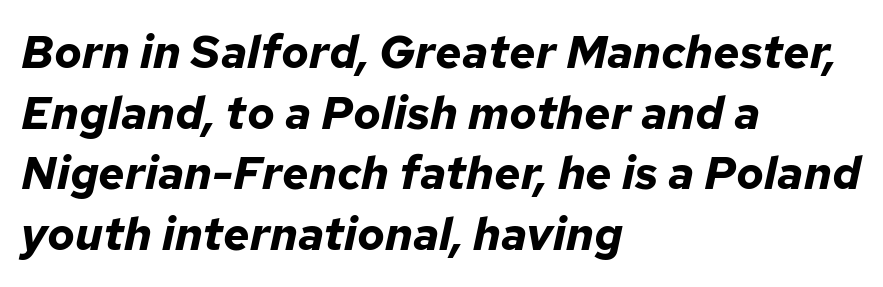
Q: Is the text bold? A: Yes.
Q: Is the text italic (slanted)? A: Yes, it leans right by about 12 degrees.
Q: Is the text underlined? A: No.
Q: How is the paragraph aligned? A: Left-aligned.
Q: Is the spacing between letters normal or unusually wide? A: Normal.
Q: Is the spacing between lines tight, normal or loose? A: Normal.
Q: Width (condensed, normal, or wide)? A: Normal.
Q: Stroke contrast? A: Low.
Q: x-height? A: Medium.
Q: Monospaced? A: No.
